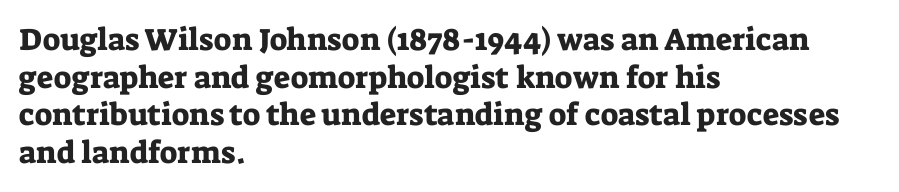
Is this a fixed-width face? No — the glyphs have proportional, varying widths. Glance below the letters and you will spot only blank space. The lines are quadded left. Small tapered or slab feet sit at the stroke ends, so this counts as serif. Default kerning and tracking; the words read as compact shapes. The axis of the letterforms is exactly vertical.
